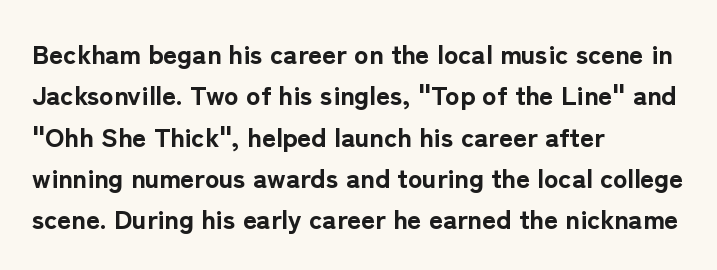
Q: Is the text bold? A: Yes.
Q: Is the text italic (slanted)? A: No, it is upright.
Q: Is the text underlined? A: No.
Q: How is the paragraph aligned? A: Left-aligned.
Q: Is the spacing between letters normal or unusually wide? A: Normal.
Q: Is the spacing between lines tight, normal or loose? A: Normal.
